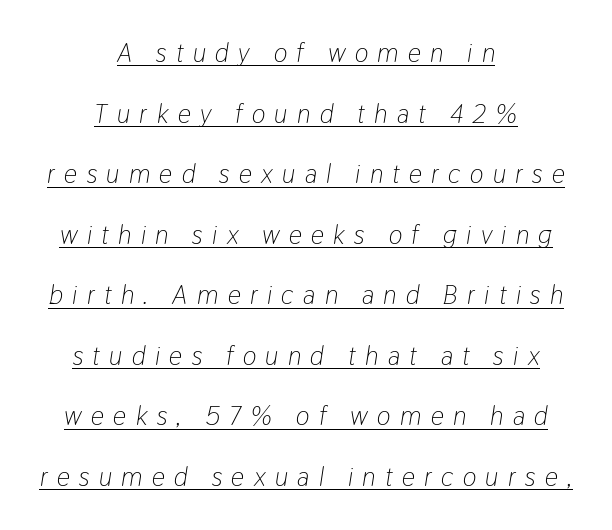
Q: Is the text bold? A: No.
Q: Is the text italic (slanted)? A: Yes, it leans right by about 9 degrees.
Q: Is the text underlined? A: Yes.
Q: How is the paragraph aligned? A: Centered.
Q: Is the spacing between letters normal or unusually wide? A: Unusually wide.
Q: Is the spacing between lines tight, normal or loose? A: Loose.
